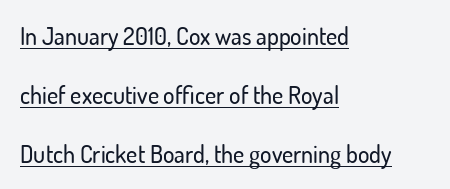
Q: Is the text italic (slanted)? A: No, it is upright.
Q: Is the text underlined? A: Yes.
Q: How is the paragraph aligned? A: Left-aligned.
Q: Is the spacing between letters normal or unusually wide? A: Normal.
Q: Is the spacing between lines tight, normal or loose? A: Loose.
